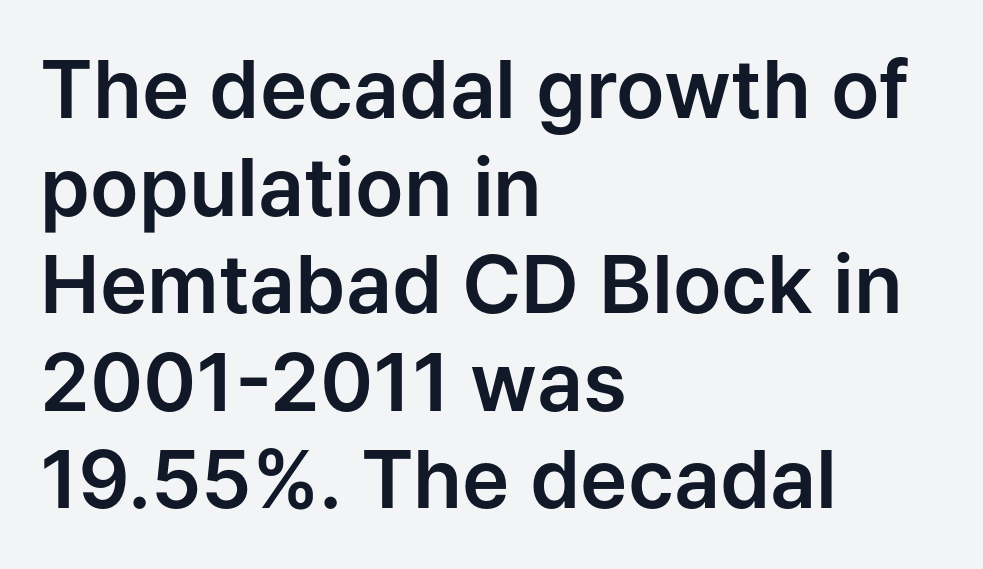
Type without underlining. A student would call this left alignment; a typographer would say flush left, rag right. The letters carry no serifs — their stems end cleanly without finishing strokes. The letters stand upright; this is a roman face. You could not count columns in this text — the font is proportionally spaced.
